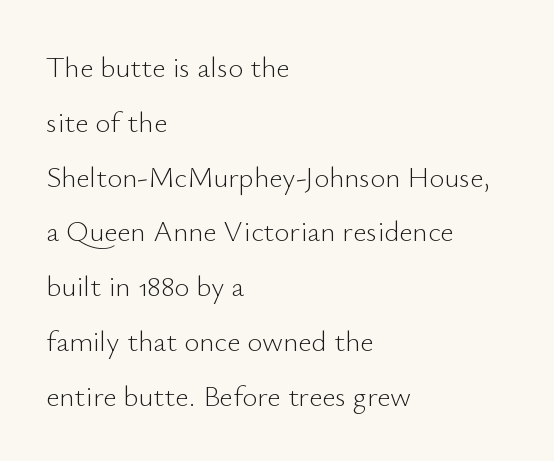
Look at the tracking — it's just the regular setting, nothing added. Words float on clear page, feet unadorned. Varying glyph widths throughout — classic text-font behaviour. Does the copy run flush right? No — it runs flush left. Look at the bottom of the vertical strokes: they stop flat, with no serifs.
